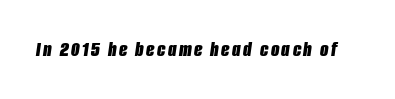
{"italic": "yes", "lean": "right", "slant_degrees": 8, "bold": "yes", "underline": "no", "glyph_px": 22}
